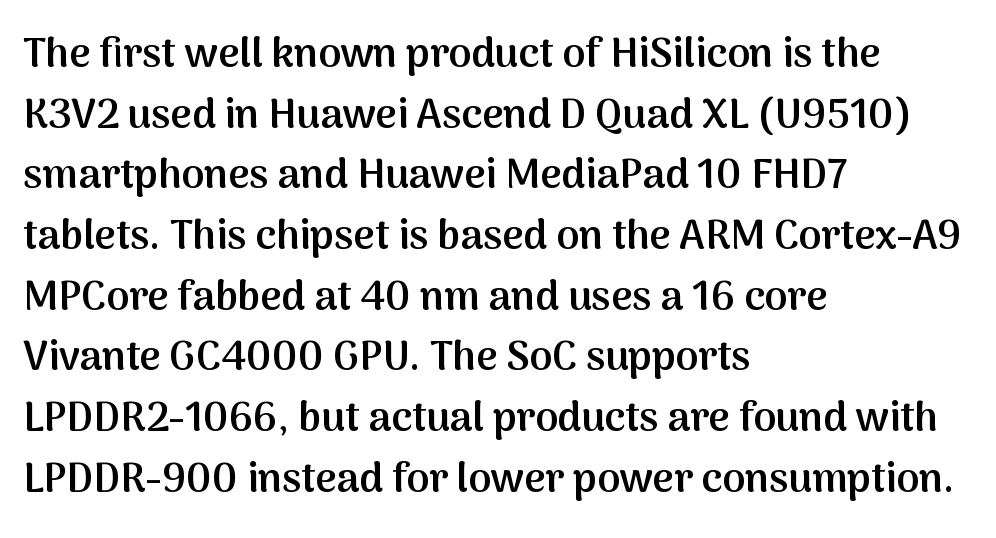
The image shows 41 px semibold sans-serif type, upright; set left-aligned, normal line spacing (1.48x), normal letter spacing, not underlined; medium stroke contrast and a medium x-height.
